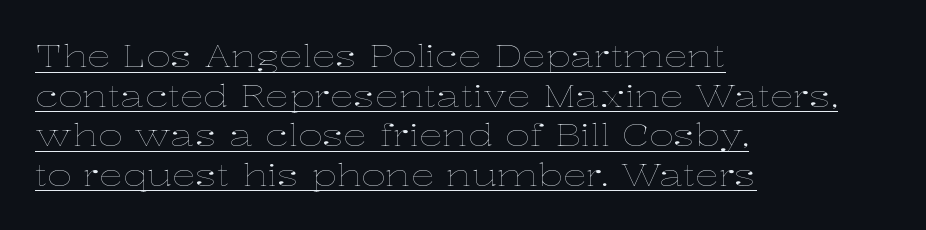
Q: Is the text bold? A: No.
Q: Is the text italic (slanted)? A: No, it is upright.
Q: Is the text underlined? A: Yes.
Q: How is the paragraph aligned? A: Left-aligned.
Q: Is the spacing between letters normal or unusually wide? A: Normal.
Q: Is the spacing between lines tight, normal or loose? A: Normal.
Q: Width (condensed, normal, or wide)? A: Wide.
Q: Stroke contrast? A: Low.
Q: x-height? A: Medium.
Q: Monospaced? A: No.
